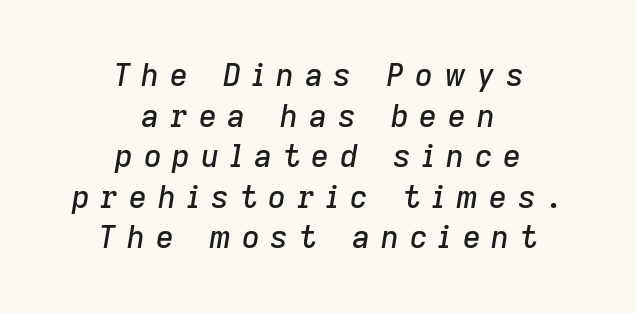
Q: Is the text italic (slanted)? A: Yes, it leans right by about 9 degrees.
Q: Is the text underlined? A: No.
Q: How is the paragraph aligned? A: Centered.
Q: Is the spacing between letters normal or unusually wide? A: Unusually wide.
Q: Is the spacing between lines tight, normal or loose? A: Normal.
Q: Width (condensed, normal, or wide)? A: Normal.
Q: Stroke contrast? A: Low.
Q: x-height? A: Medium.
Q: Monospaced? A: No.
